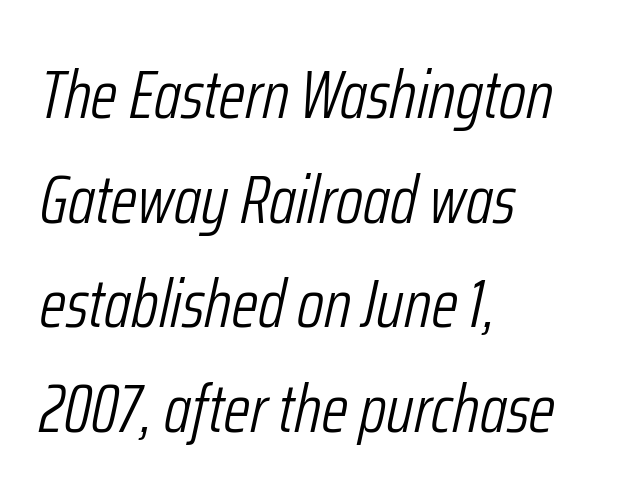
Q: Is the text bold? A: No.
Q: Is the text italic (slanted)? A: Yes, it leans right by about 12 degrees.
Q: Is the text underlined? A: No.
Q: How is the paragraph aligned? A: Left-aligned.
Q: Is the spacing between letters normal or unusually wide? A: Normal.
Q: Is the spacing between lines tight, normal or loose? A: Normal.
Q: Width (condensed, normal, or wide)? A: Condensed.
Q: Stroke contrast? A: Low.
Q: x-height? A: Medium.
Q: Monospaced? A: No.
